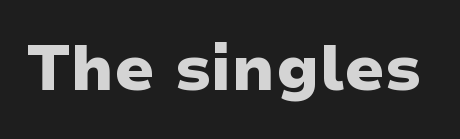
{"serif": "no", "italic": "no", "bold": "yes", "weight": "heavy", "width": "wide", "stroke_contrast": "low", "x_height": "medium", "monospaced": "no", "underline": "no", "letter_spacing": "normal", "letter_spacing_em": 0.0, "glyph_px": 63}
